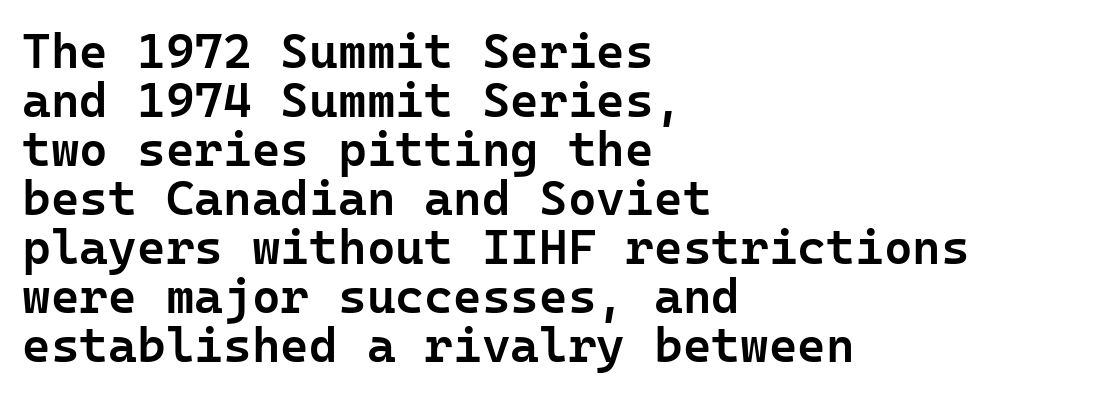
{"serif": "no", "italic": "no", "bold": "semi", "weight": "semibold", "width": "normal", "stroke_contrast": "low", "x_height": "medium", "underline": "no", "align": "left", "line_spacing": "tight", "line_spacing_ratio": 1.0, "letter_spacing": "normal", "letter_spacing_em": 0.0, "glyph_px": 49}
